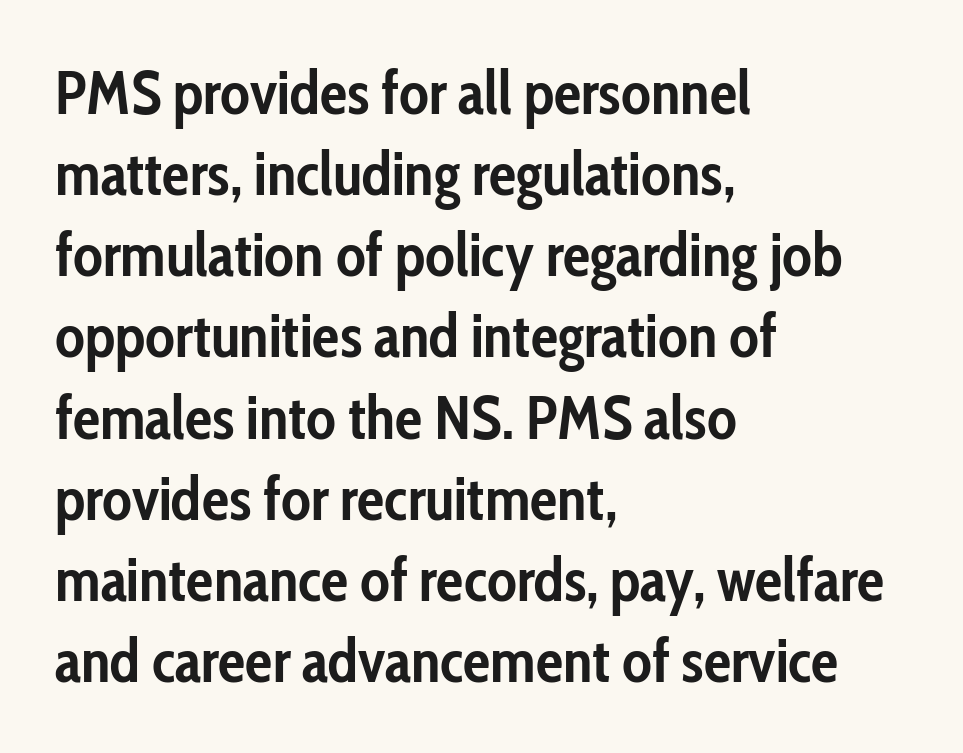
{"serif": "no", "italic": "no", "bold": "yes", "weight": "semibold", "width": "condensed", "stroke_contrast": "low", "x_height": "medium", "monospaced": "no", "underline": "no", "align": "left", "line_spacing": "normal", "line_spacing_ratio": 1.33, "letter_spacing": "normal", "letter_spacing_em": 0.0, "glyph_px": 61}
